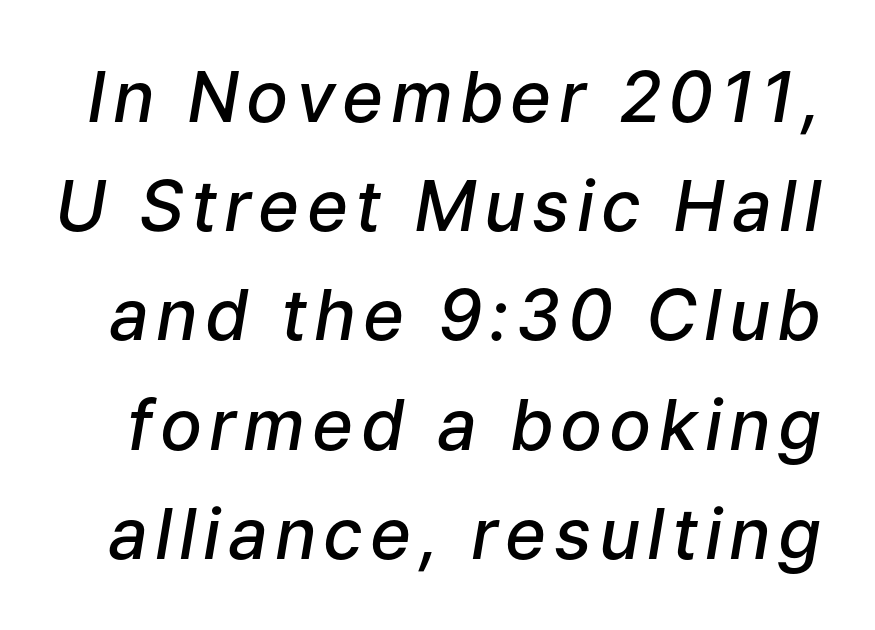
{"italic": "yes", "lean": "right", "slant_degrees": 9, "bold": "semi", "weight": "semibold", "width": "normal", "stroke_contrast": "low", "x_height": "medium", "monospaced": "no", "underline": "no", "line_spacing": "normal", "line_spacing_ratio": 1.56, "glyph_px": 70}
